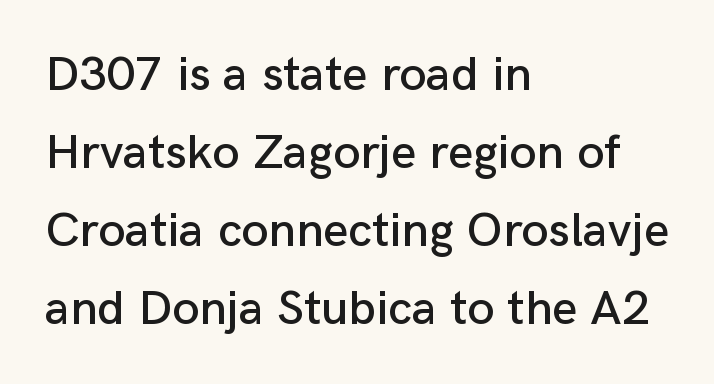
Q: Is the text italic (slanted)? A: No, it is upright.
Q: Is the typeface a serif or a sans-serif typeface? A: Sans-serif.
Q: Is the text underlined? A: No.
Q: How is the paragraph aligned? A: Left-aligned.
Q: Is the spacing between letters normal or unusually wide? A: Normal.
Q: Is the spacing between lines tight, normal or loose? A: Normal.
Q: Width (condensed, normal, or wide)? A: Normal.
Q: Stroke contrast? A: Low.
Q: x-height? A: Medium.
Q: Monospaced? A: No.
